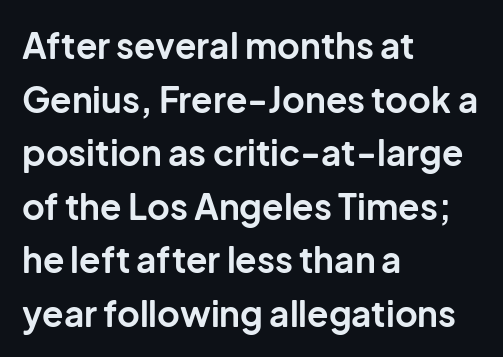
Each new line begins a customary step beneath the previous one. Ordinary non-slanted type is in use. Heavy, bold letterforms. Short and long lines alike share a common starting point at left. Descenders are the only things crossing below the line.
